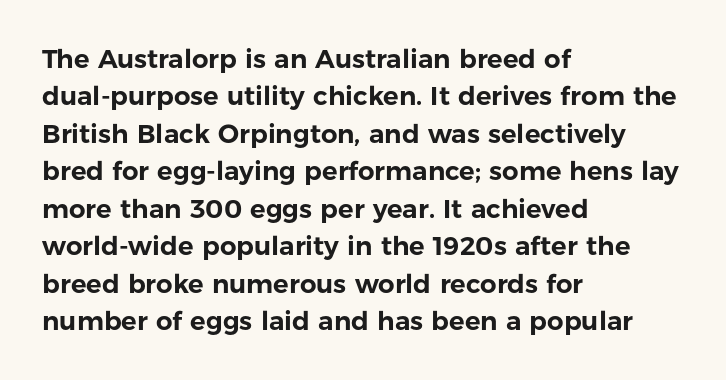
A typesetter would call this zero additional tracking. The string is rendered with underlining switched off. Reading down the block, your eye returns to a fixed left position each line. The lines sit at an ordinary, default distance from one another.
